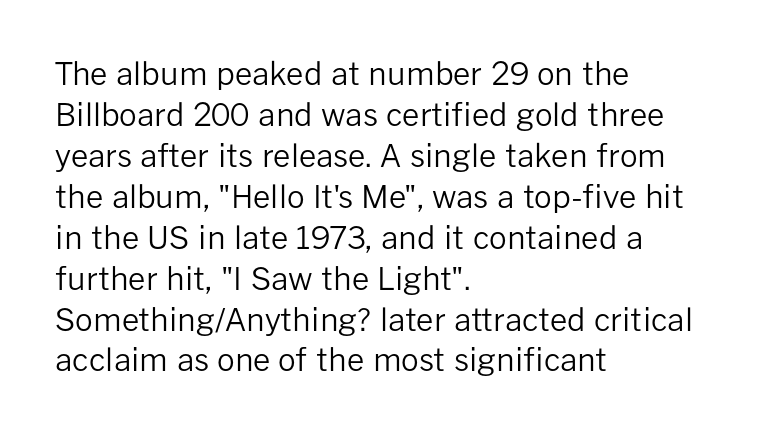
{"serif": "no", "italic": "no", "bold": "no", "weight": "regular", "width": "normal", "stroke_contrast": "low", "x_height": "medium", "monospaced": "no", "underline": "no", "align": "left", "line_spacing": "normal", "line_spacing_ratio": 1.32, "letter_spacing": "normal", "letter_spacing_em": 0.0, "glyph_px": 31}
